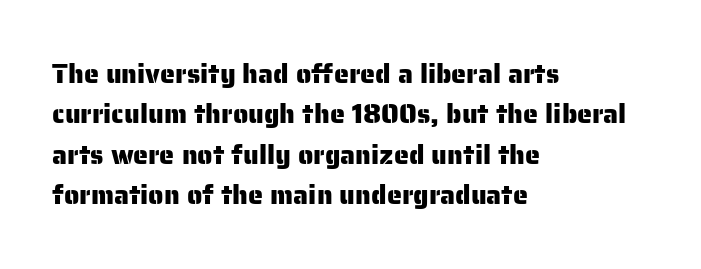
{"italic": "no", "underline": "no", "align": "left", "line_spacing": "normal", "line_spacing_ratio": 1.5, "letter_spacing": "normal", "letter_spacing_em": 0.0, "glyph_px": 27}
